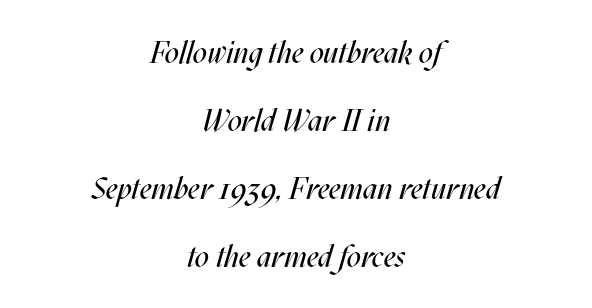
{"italic": "yes", "lean": "right", "slant_degrees": 17, "bold": "no", "weight": "regular", "width": "condensed", "stroke_contrast": "medium", "x_height": "large", "monospaced": "no", "underline": "no", "align": "center", "line_spacing": "loose", "line_spacing_ratio": 2.19, "letter_spacing": "normal", "letter_spacing_em": 0.0, "glyph_px": 31}
